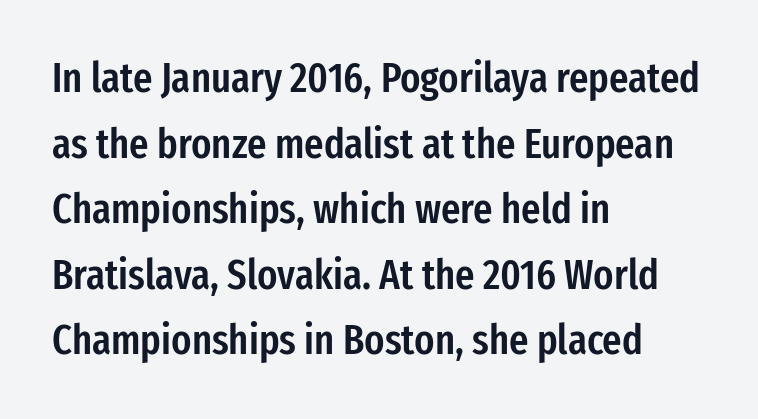
{"serif": "no", "italic": "no", "bold": "semi", "weight": "semibold", "width": "condensed", "stroke_contrast": "low", "x_height": "medium", "monospaced": "no", "underline": "no", "align": "left", "line_spacing": "normal", "line_spacing_ratio": 1.56, "letter_spacing": "normal", "letter_spacing_em": 0.0, "glyph_px": 42}
